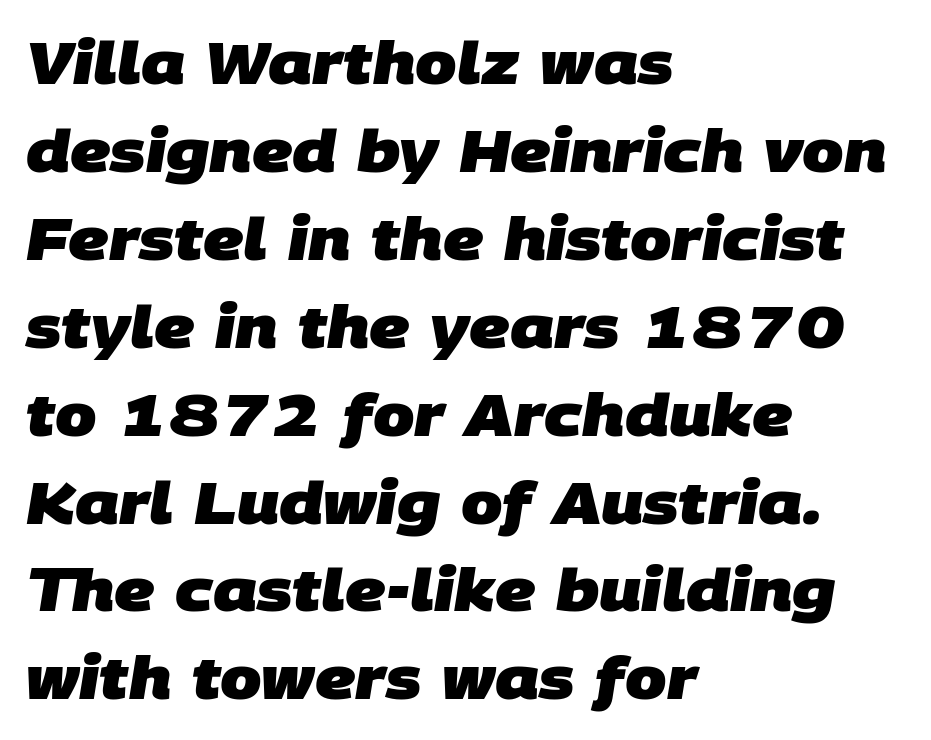
{"serif": "no", "bold": "yes", "weight": "heavy", "width": "normal", "stroke_contrast": "low", "x_height": "large", "monospaced": "no", "underline": "no", "align": "left", "line_spacing": "normal", "line_spacing_ratio": 1.49, "letter_spacing": "normal", "letter_spacing_em": 0.0, "glyph_px": 59}
